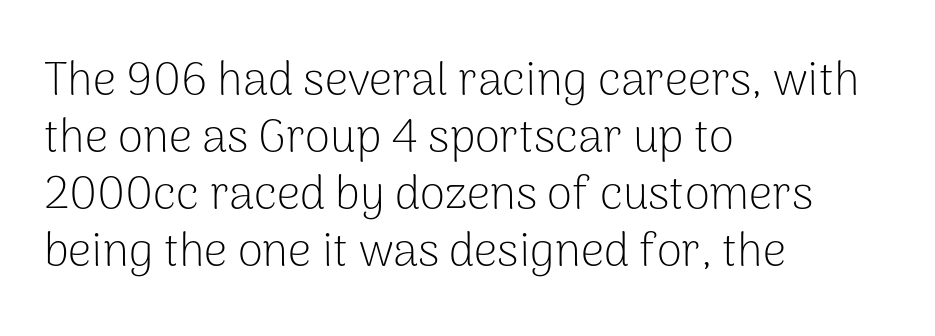
Q: Is the text bold? A: No.
Q: Is the text italic (slanted)? A: No, it is upright.
Q: Is the typeface a serif or a sans-serif typeface? A: Sans-serif.
Q: Is the text underlined? A: No.
Q: How is the paragraph aligned? A: Left-aligned.
Q: Is the spacing between letters normal or unusually wide? A: Normal.
Q: Width (condensed, normal, or wide)? A: Normal.
Q: Stroke contrast? A: Low.
Q: x-height? A: Medium.
Q: Monospaced? A: No.
